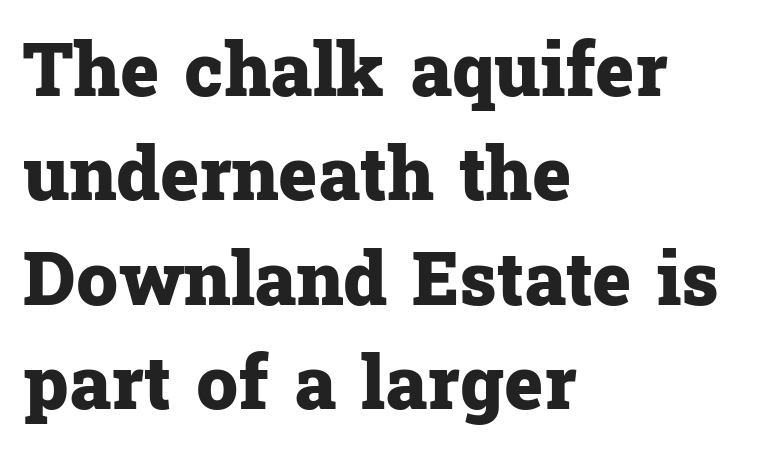
The image shows 74 px heavy serif type, upright; set left-aligned, normal line spacing (1.41x), normal letter spacing, not underlined; low stroke contrast and a medium x-height.
